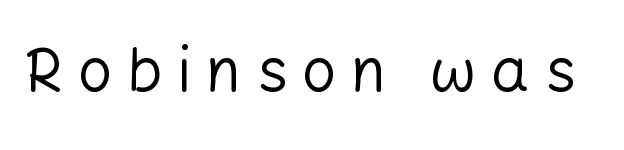
Here the glyphs are tracked loosely, breaking word shapes into spaced letters. Does the lettering tilt? It doesn't — this is upright. This sample uses a sans-serif face. These lines are rendered in a variable-pitch font. The typesetting does not lean heavy: it is not bold.
